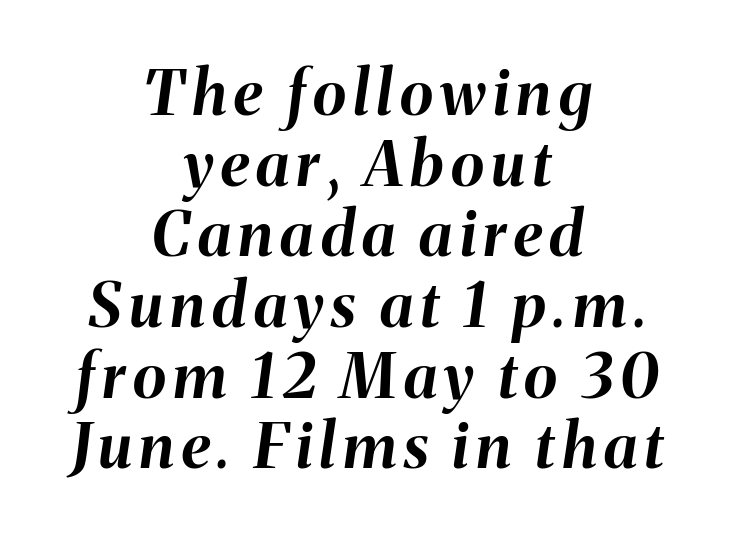
{"italic": "yes", "lean": "right", "slant_degrees": 8, "bold": "yes", "weight": "bold", "width": "normal", "stroke_contrast": "medium", "x_height": "medium", "monospaced": "no", "underline": "no", "align": "center", "line_spacing": "tight", "line_spacing_ratio": 1.14, "glyph_px": 62}
